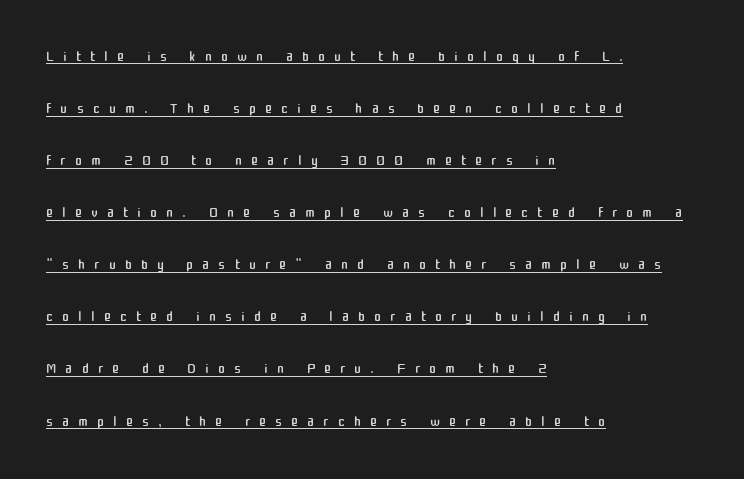
Q: Is the text bold? A: No.
Q: Is the text italic (slanted)? A: No, it is upright.
Q: Is the text underlined? A: Yes.
Q: How is the paragraph aligned? A: Left-aligned.
Q: Is the spacing between letters normal or unusually wide? A: Unusually wide.
Q: Is the spacing between lines tight, normal or loose? A: Loose.
